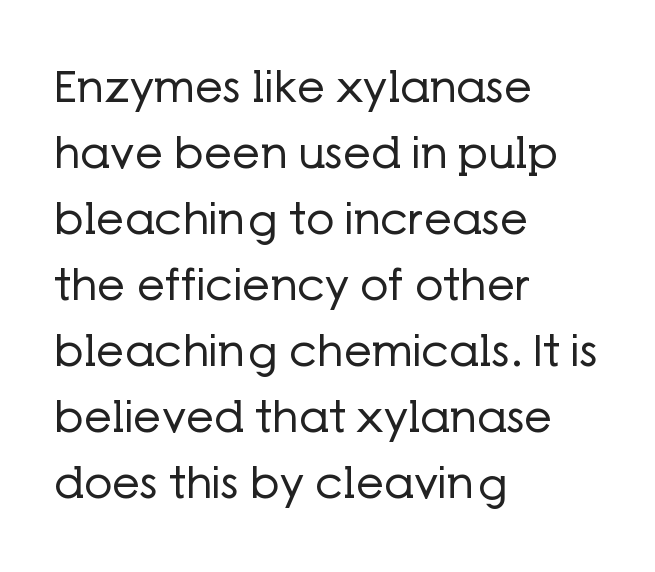
The image shows 44 px regular-weight sans-serif type, upright; set left-aligned, normal line spacing (1.5x), normal letter spacing, not underlined; low stroke contrast and a medium x-height.
